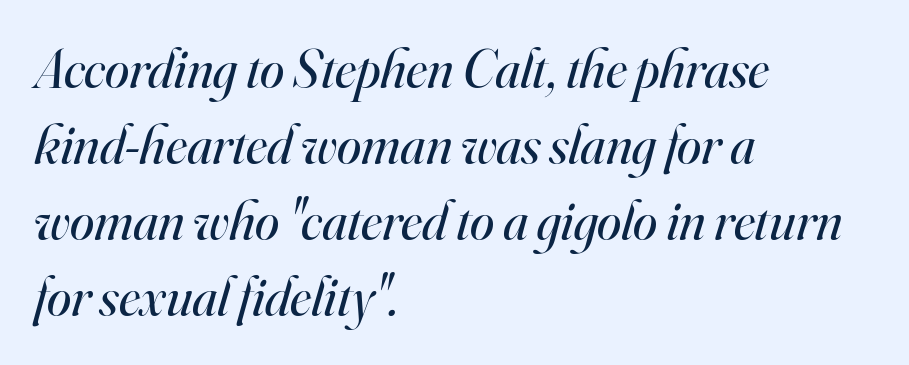
Q: Is the text bold? A: No.
Q: Is the text italic (slanted)? A: Yes, it leans right by about 16 degrees.
Q: Is the typeface a serif or a sans-serif typeface? A: Serif.
Q: Is the text underlined? A: No.
Q: How is the paragraph aligned? A: Left-aligned.
Q: Is the spacing between letters normal or unusually wide? A: Normal.
Q: Is the spacing between lines tight, normal or loose? A: Normal.
Q: Width (condensed, normal, or wide)? A: Normal.
Q: Stroke contrast? A: High.
Q: x-height? A: Small.
Q: Monospaced? A: No.
